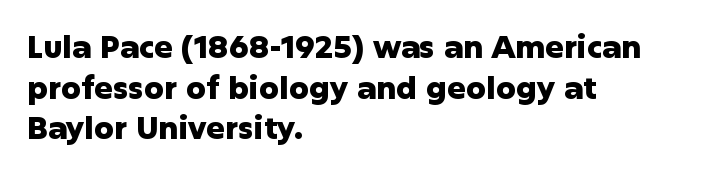
{"serif": "no", "italic": "no", "bold": "yes", "weight": "heavy", "width": "normal", "stroke_contrast": "low", "x_height": "medium", "monospaced": "no", "underline": "no", "align": "left", "line_spacing": "normal", "line_spacing_ratio": 1.31, "letter_spacing": "normal", "letter_spacing_em": 0.0, "glyph_px": 31}
